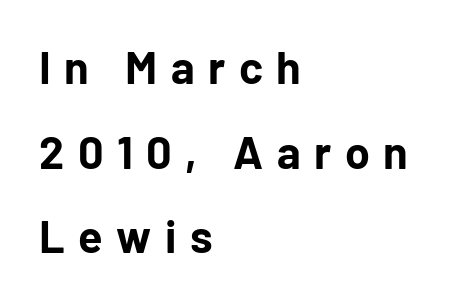
The rendering uses natural spacing where letterforms have individual widths. No word sits above an underline. The rendering inserts visible extra space after every character. Compared with a centered layout, this one pins lines to the left instead.
